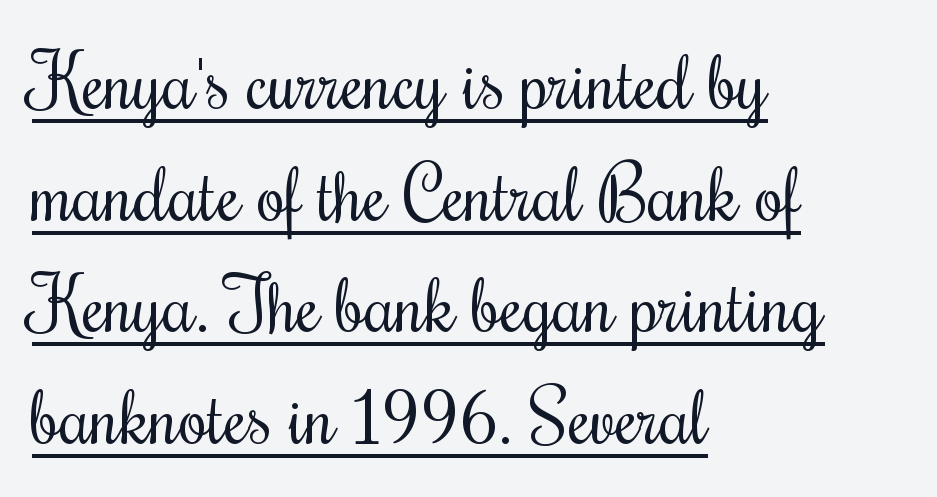
{"bold": "no", "weight": "regular", "width": "condensed", "stroke_contrast": "medium", "x_height": "small", "monospaced": "no", "underline": "yes", "align": "left", "line_spacing": "normal", "line_spacing_ratio": 1.51, "letter_spacing": "normal", "letter_spacing_em": 0.0, "glyph_px": 74}
